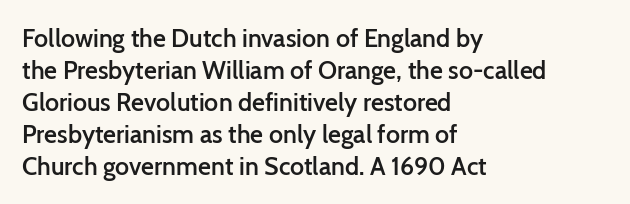
Tracking value appears to be zero — textbook default spacing. Weight check: semibold — heavier than regular, not quite bold. Line starts are locked; line ends wander. How would I describe the line gaps? Plain and ordinary. The gap between lines stays unmarked. Posture: straight, roman, zero tilt.
